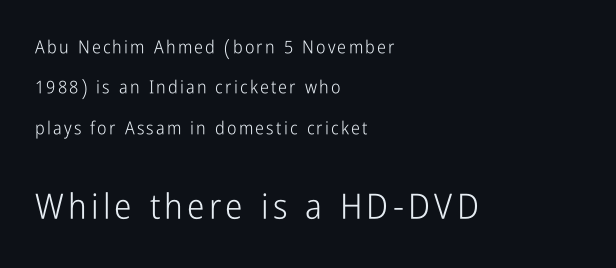
Q: Is the text bold? A: No.
Q: Is the text italic (slanted)? A: No, it is upright.
Q: Is the typeface a serif or a sans-serif typeface? A: Sans-serif.
Q: Is the text underlined? A: No.
Q: How is the paragraph aligned? A: Left-aligned.
Q: Is the spacing between lines tight, normal or loose? A: Loose.
Q: Which block of text is set in a larger size, the first (top) or the second (bottom)? A: The second (bottom) one.
Q: Width (condensed, normal, or wide)? A: Condensed.
Q: Stroke contrast? A: Low.
Q: x-height? A: Medium.
Q: Monospaced? A: No.
